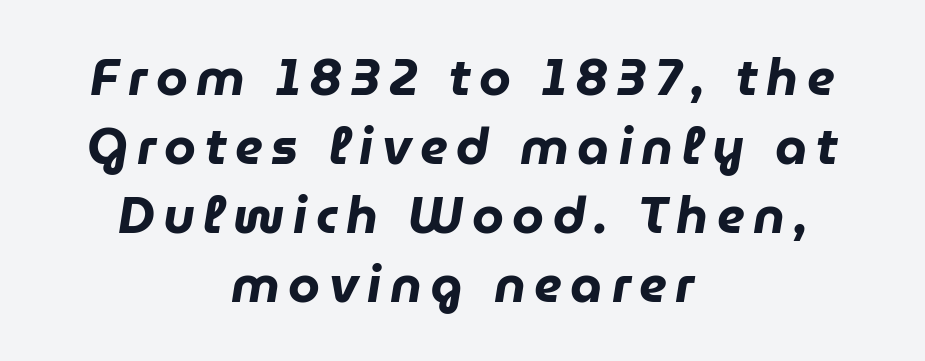
Heavy, bold letterforms. Looks like regular typesetting: each glyph gets only the width it needs. Short and long lines alike share a common midpoint. Just letters on the line, the space beneath them empty. Slant detected: the letters are inclined. The line-height multiplier appears to be the usual default.
